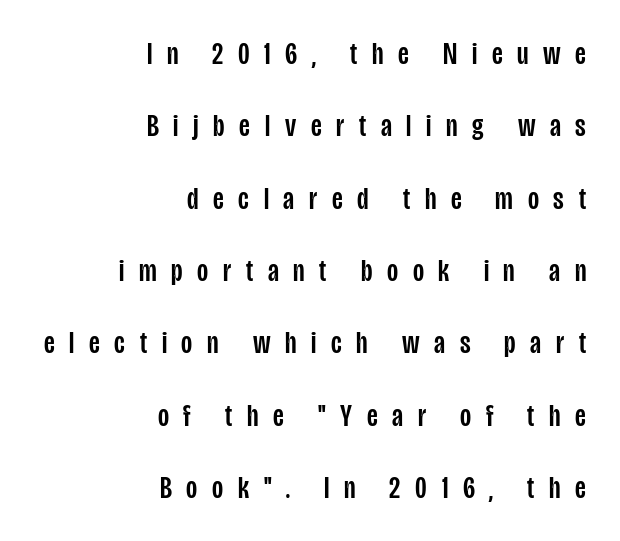
The image shows 32 px condensed sans-serif type, upright; set right-aligned, loose line spacing (2.26x), unusually wide letter spacing (+0.46 em), not underlined; low stroke contrast and a large x-height.
